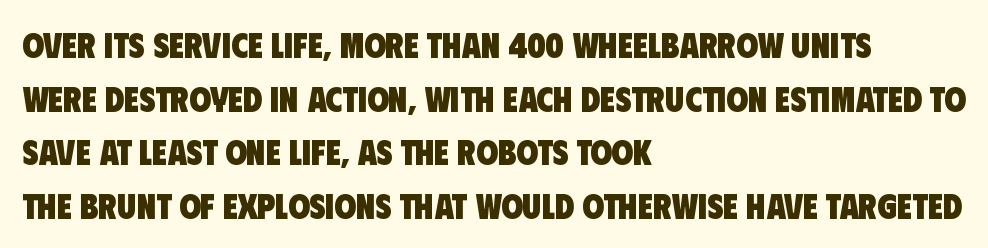
{"serif": "no", "bold": "yes", "weight": "heavy", "width": "condensed", "stroke_contrast": "low", "x_height": "large", "monospaced": "no", "underline": "no", "align": "left", "line_spacing": "normal", "line_spacing_ratio": 1.53, "letter_spacing": "normal", "letter_spacing_em": 0.0, "glyph_px": 35}
